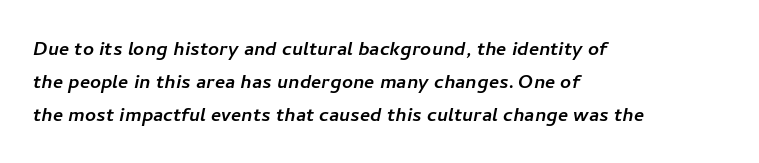
Line beginnings align vertically; line endings do not. Tracking here is standard; glyphs follow each other at the usual distance. This rendering features lettering with no underline. The vertical gap from one line to the next is medium.
